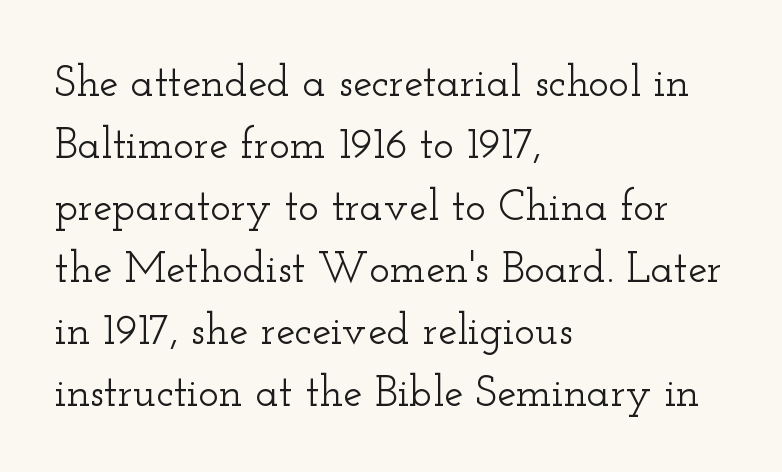
{"serif": "yes", "italic": "no", "width": "wide", "stroke_contrast": "low", "x_height": "small", "monospaced": "no", "underline": "no", "align": "left", "line_spacing": "normal", "line_spacing_ratio": 1.44, "letter_spacing": "normal", "letter_spacing_em": 0.0, "glyph_px": 43}
